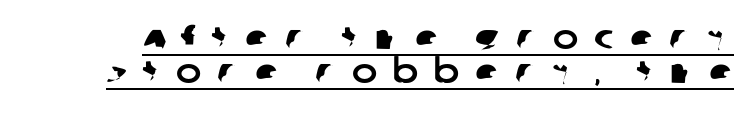
A typographer would call this underscored text. I'd call this a sans setting — the letters go barefoot. Spacing between characters has been opened up far beyond the box default. This sample has the flowing, uneven cadence of proportional lettering. Leading: reduced.
